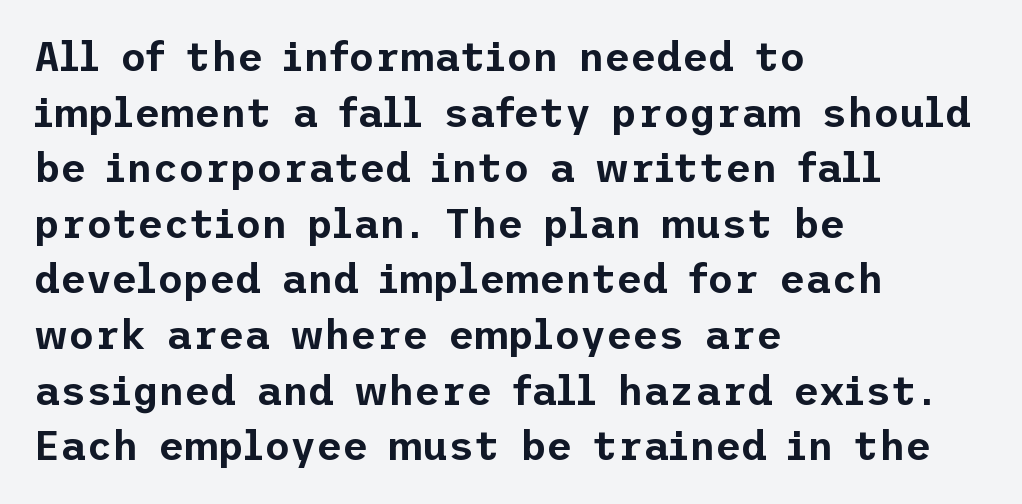
The letters carry no serifs — their stems end cleanly without finishing strokes. Compared with a centered layout, this one pins lines to the left instead. This block has exactly the height ordinary leading produces. Check the space under the baseline: it is left empty. This rendering leaves character spacing at its baseline value. It's the straight-up-and-down kind of type.
